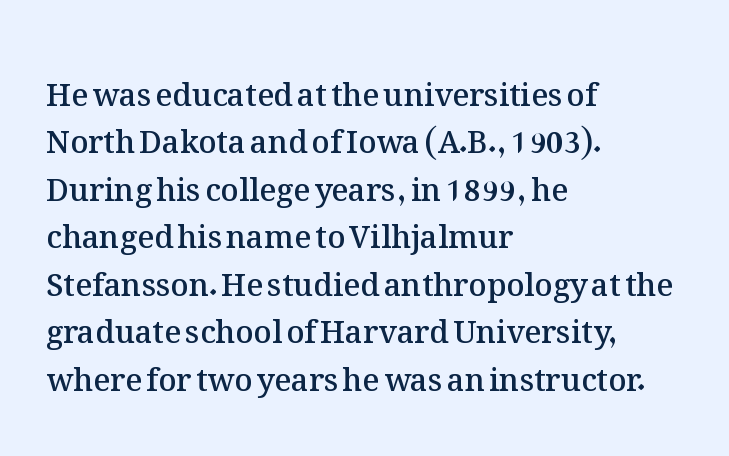
These lines keep a tight, regular rhythm from letter to letter. This sample has the flowing, uneven cadence of proportional lettering. It's the straight-up-and-down kind of type. Reading down the block, your eye returns to a fixed left position each line.
